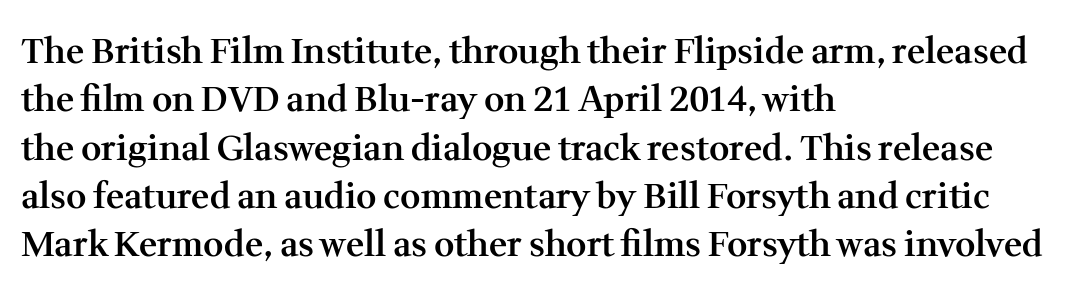
{"serif": "yes", "italic": "no", "bold": "semi", "weight": "semibold", "width": "normal", "stroke_contrast": "medium", "x_height": "medium", "monospaced": "no", "underline": "no", "align": "left", "line_spacing": "normal", "line_spacing_ratio": 1.38, "letter_spacing": "normal", "letter_spacing_em": 0.0, "glyph_px": 35}
